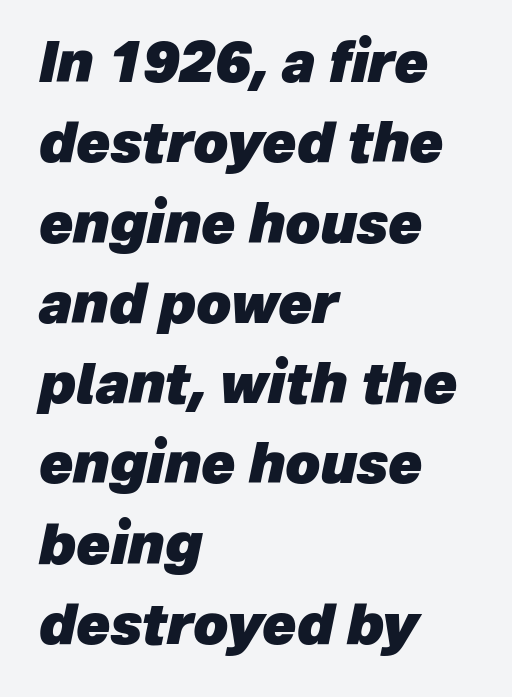
{"italic": "yes", "lean": "right", "slant_degrees": 12, "bold": "yes", "weight": "heavy", "width": "normal", "stroke_contrast": "low", "x_height": "medium", "monospaced": "no", "underline": "no", "align": "left", "line_spacing": "normal", "line_spacing_ratio": 1.46, "letter_spacing": "normal", "letter_spacing_em": 0.0, "glyph_px": 55}
